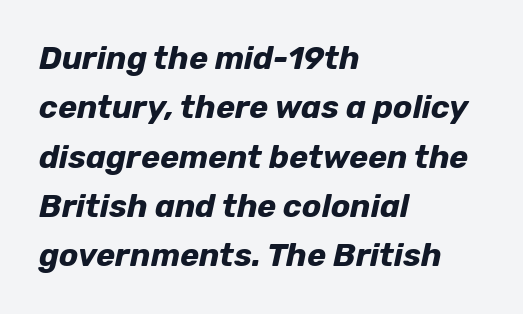
This sample has the flowing, uneven cadence of proportional lettering. Rows of type keep a routine distance in the vertical direction. Each line starts at the same left margin while the right side varies. The lettering tilts uniformly, giving the passage an italic look. Quick note: underline off. What stands out about the letter spacing? Nothing — it is the standard amount.
